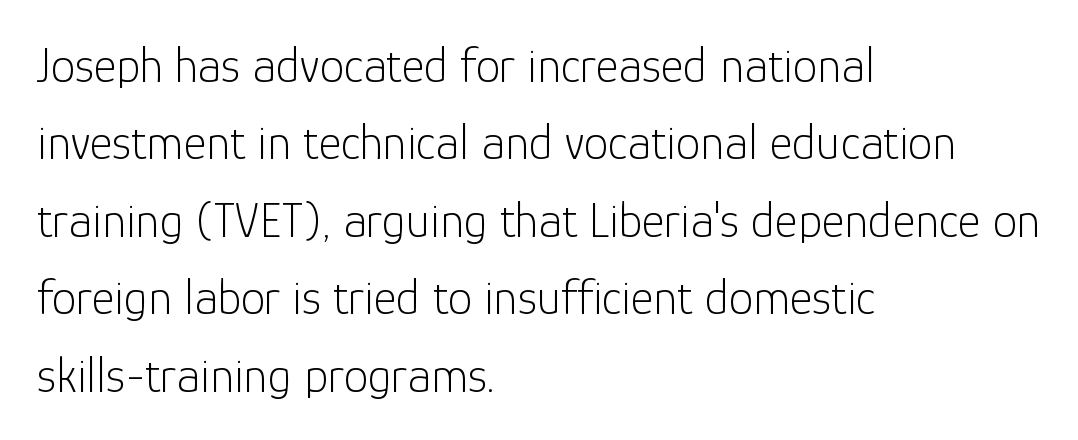
Q: Is the text bold? A: No.
Q: Is the text italic (slanted)? A: No, it is upright.
Q: Is the typeface a serif or a sans-serif typeface? A: Sans-serif.
Q: Is the text underlined? A: No.
Q: How is the paragraph aligned? A: Left-aligned.
Q: Is the spacing between letters normal or unusually wide? A: Normal.
Q: Is the spacing between lines tight, normal or loose? A: Normal.
Q: Width (condensed, normal, or wide)? A: Normal.
Q: Stroke contrast? A: Low.
Q: x-height? A: Medium.
Q: Monospaced? A: No.
